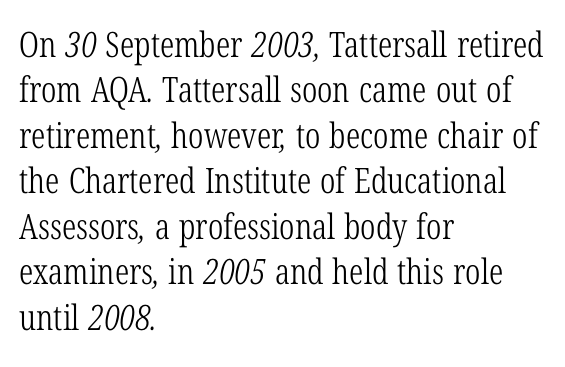
The image shows 35 px light, condensed serif type; set left-aligned, normal line spacing (1.3x), normal letter spacing, not underlined; low stroke contrast and a medium x-height.
